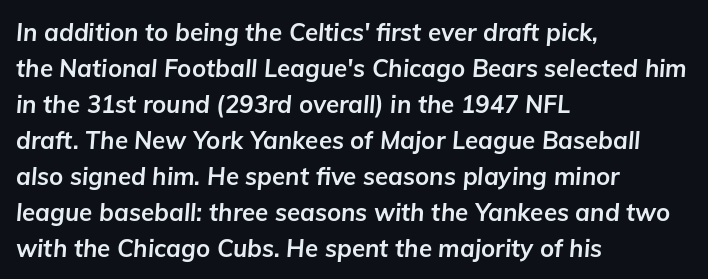
The image shows 24 px bold type, italic (leaning right); set left-aligned, normal line spacing (1.5x), normal letter spacing, not underlined.
